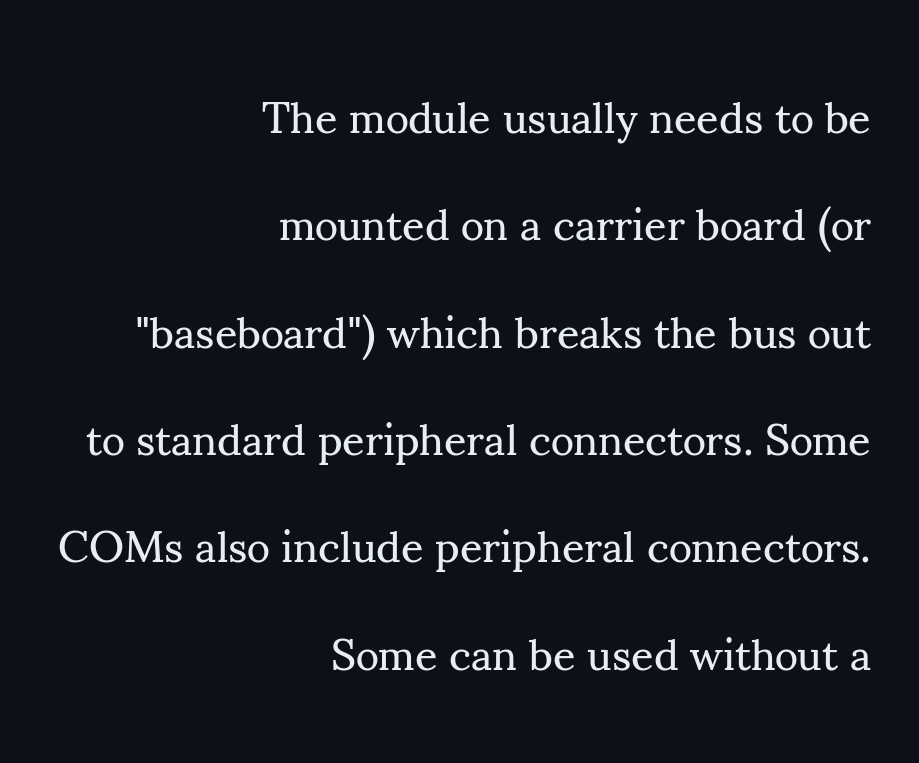
{"serif": "yes", "italic": "no", "bold": "no", "weight": "regular", "width": "normal", "stroke_contrast": "medium", "x_height": "small", "monospaced": "no", "underline": "no", "align": "right", "line_spacing": "loose", "line_spacing_ratio": 2.44, "letter_spacing": "normal", "letter_spacing_em": 0.0, "glyph_px": 44}
